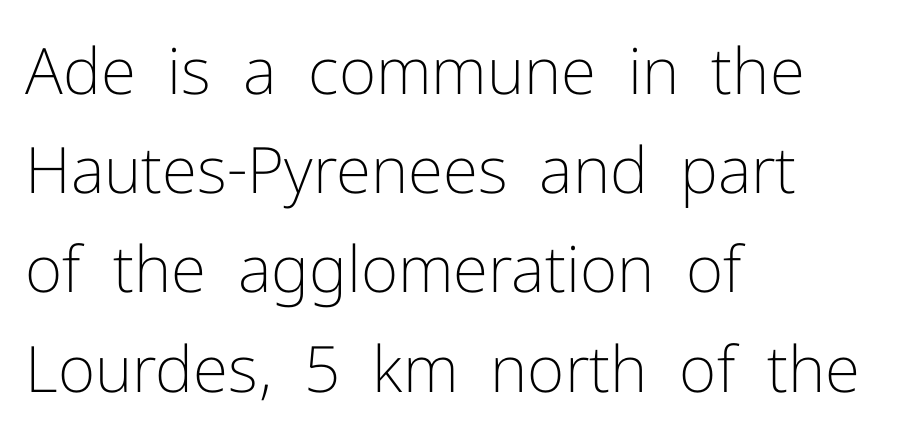
{"serif": "no", "italic": "no", "bold": "no", "weight": "light", "width": "normal", "stroke_contrast": "low", "x_height": "medium", "monospaced": "no", "underline": "no", "align": "left", "line_spacing": "normal", "line_spacing_ratio": 1.55, "letter_spacing": "normal", "letter_spacing_em": 0.0, "glyph_px": 64}
